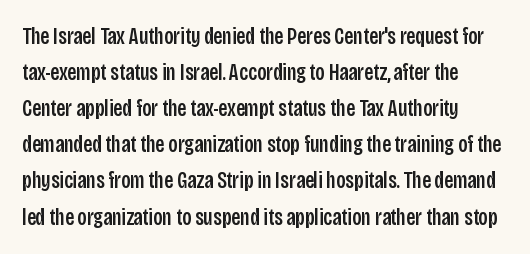
Q: Is the text italic (slanted)? A: No, it is upright.
Q: Is the text underlined? A: No.
Q: How is the paragraph aligned? A: Left-aligned.
Q: Is the spacing between letters normal or unusually wide? A: Normal.
Q: Is the spacing between lines tight, normal or loose? A: Normal.
